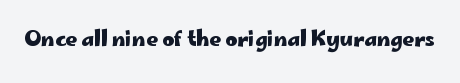
The rendering keeps characters at their native spacing. Underlining? Definitely not there. Nope, not italic — everything's standing straight. Set as a true bold cut, around the 700 mark.
